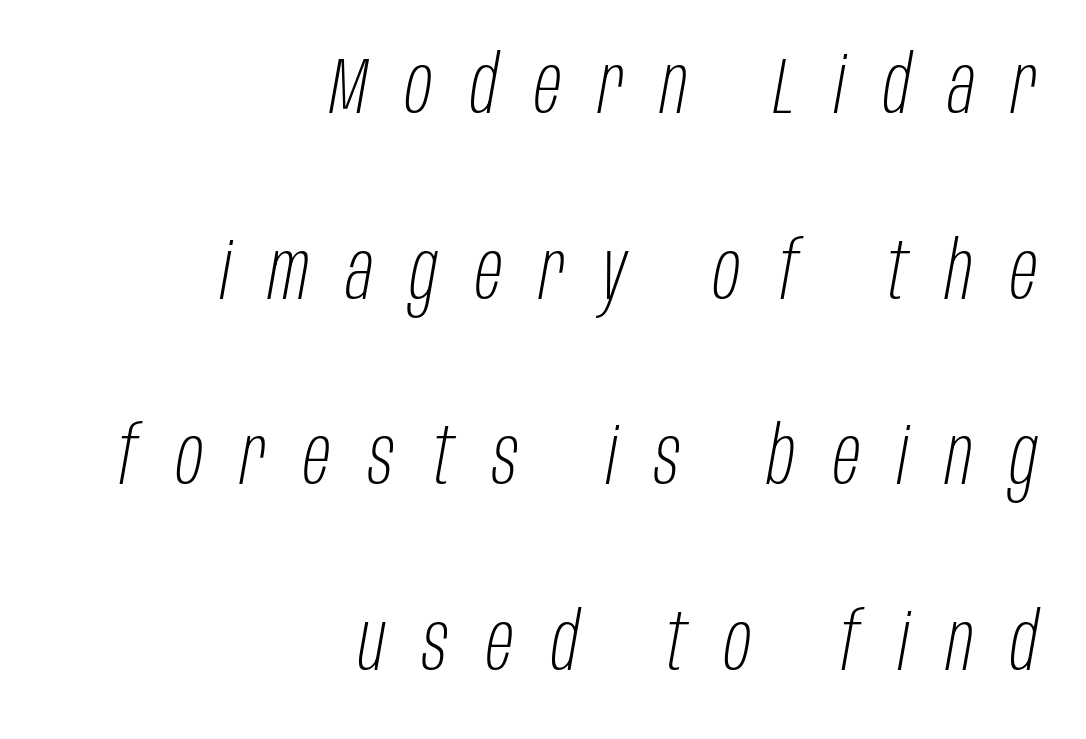
The vertical gap from one line to the next is large. The typesetter chose a ragged-left arrangement here. A bare baseline throughout the passage. Words appear elongated and porous because spacing is wide. The passage shown is typed in a proportional face where columns would drift. Would a proofreader flag this as italicized? Yes.
